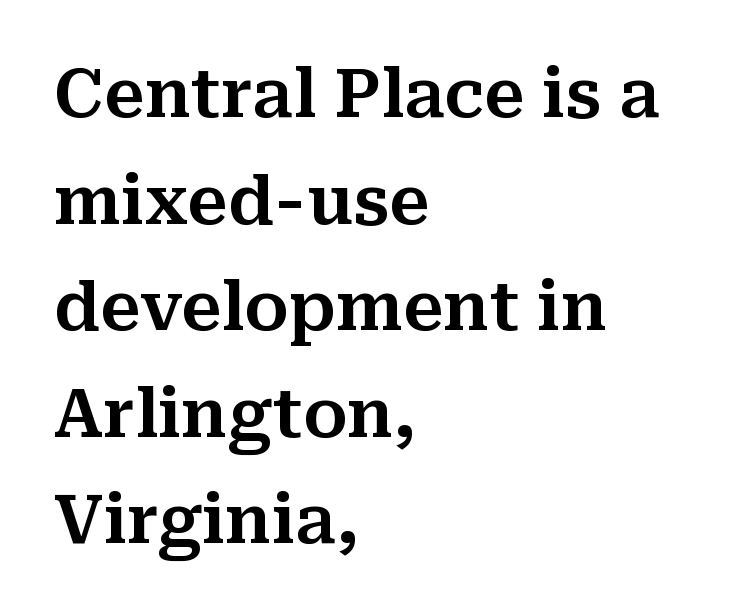
{"serif": "yes", "italic": "no", "width": "normal", "stroke_contrast": "medium", "x_height": "medium", "monospaced": "no", "underline": "no", "align": "left", "line_spacing": "normal", "line_spacing_ratio": 1.59, "letter_spacing": "normal", "letter_spacing_em": 0.0, "glyph_px": 67}
